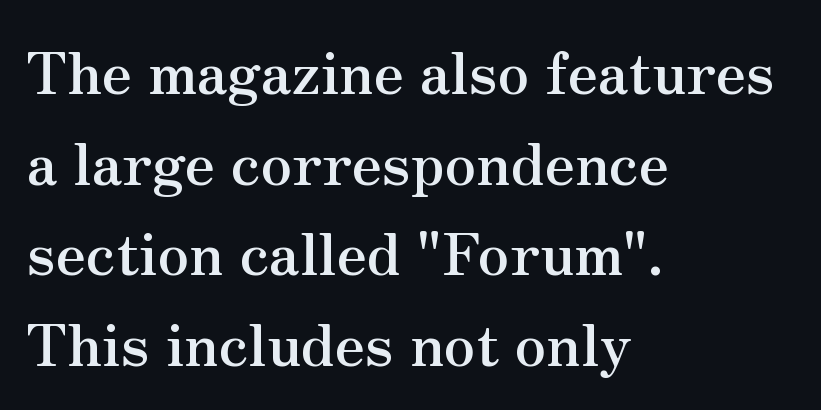
Does the copy run flush right? No — it runs flush left. Line spacing here is normal. The specimen reads as upright at a glance. A typesetter would call this zero additional tracking. You could not count columns in this text — the font is proportionally spaced. Chunky letters — that's bold for sure.
